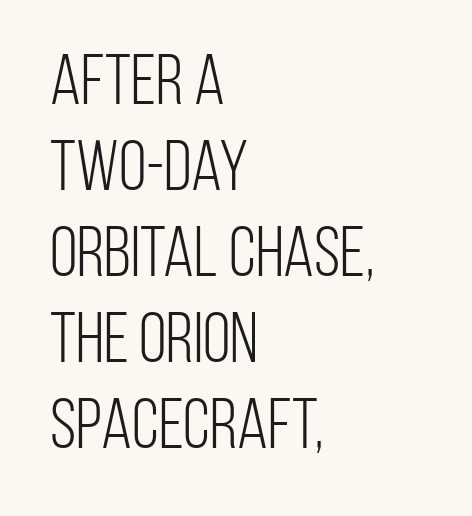
The image shows 71 px light, condensed sans-serif type, upright; set left-aligned, line spacing 1.21x, normal letter spacing, not underlined; low stroke contrast and a large x-height.
